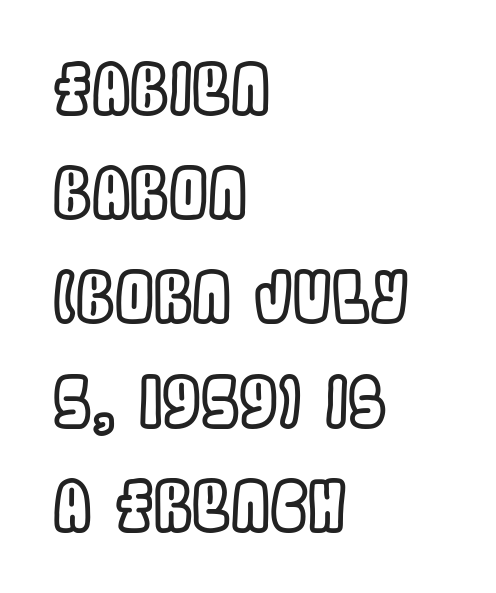
A normal amount of white space separates one row of letters from the next. When letters stand straight like this, we call the style roman or upright. There is no visible air inserted between adjacent glyphs. The setting favours the left margin, as ordinary paragraphs usually do. The rendering uses natural spacing where letterforms have individual widths. Rule under the text: the space is simply empty.
